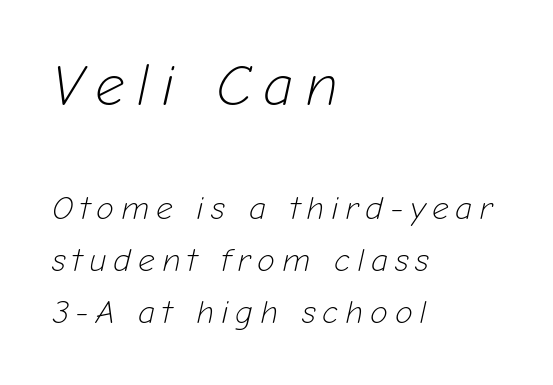
The image shows 58 px light type, italic (leaning right); set left-aligned, normal line spacing (1.57x), unusually wide letter spacing (+0.2 em), not underlined; the first (top) block is 1.76x larger; low stroke contrast and a medium x-height.
